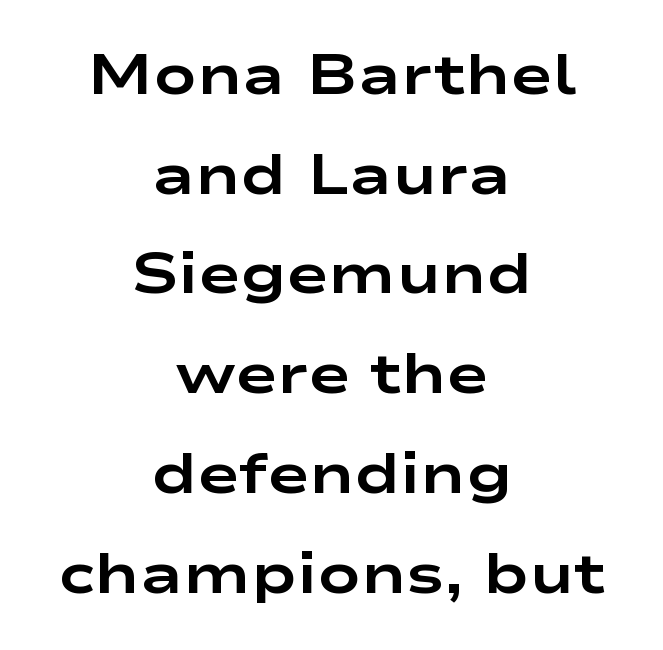
Which margin do the lines hug? Neither — every line sits in the middle. Each letter keeps its own natural width here, so spacing adapts to shape. Inter-character spacing is left at the font's built-in metrics. Type style note: lacks serifs.
